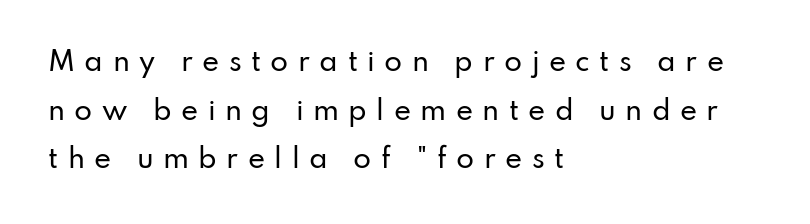
The image shows 26 px text type, upright; set left-aligned, line spacing 1.87x, unusually wide letter spacing (+0.36 em), not underlined.
